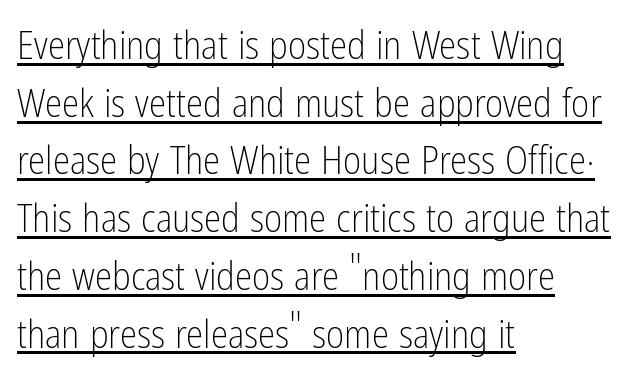
Q: Is the text bold? A: No.
Q: Is the text italic (slanted)? A: No, it is upright.
Q: Is the typeface a serif or a sans-serif typeface? A: Sans-serif.
Q: Is the text underlined? A: Yes.
Q: How is the paragraph aligned? A: Left-aligned.
Q: Is the spacing between letters normal or unusually wide? A: Normal.
Q: Is the spacing between lines tight, normal or loose? A: Normal.
Q: Width (condensed, normal, or wide)? A: Condensed.
Q: Stroke contrast? A: Low.
Q: x-height? A: Medium.
Q: Monospaced? A: No.
